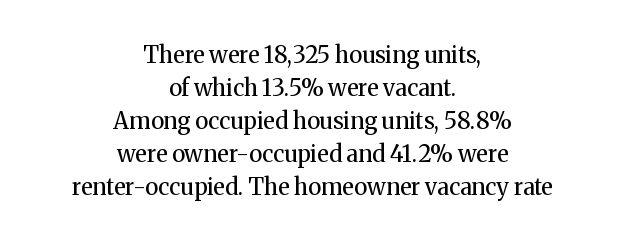
The image shows 23 px text type, upright; set centered, normal line spacing (1.43x), normal letter spacing, not underlined.
